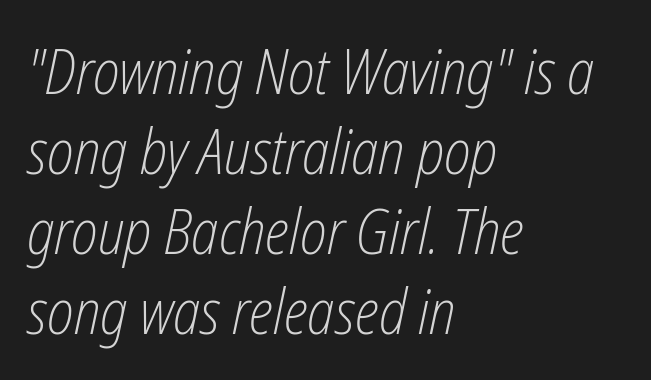
{"italic": "yes", "lean": "right", "slant_degrees": 12, "bold": "no", "weight": "light", "width": "condensed", "stroke_contrast": "low", "x_height": "medium", "monospaced": "no", "underline": "no", "align": "left", "line_spacing": "normal", "line_spacing_ratio": 1.29, "letter_spacing": "normal", "letter_spacing_em": 0.0, "glyph_px": 62}
